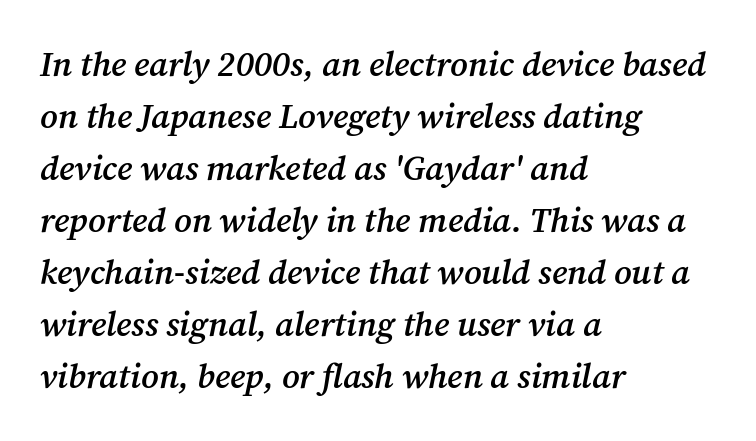
The image shows 34 px semibold serif type, italic (leaning right); set left-aligned, normal line spacing (1.53x), normal letter spacing, not underlined; medium stroke contrast and a medium x-height.
